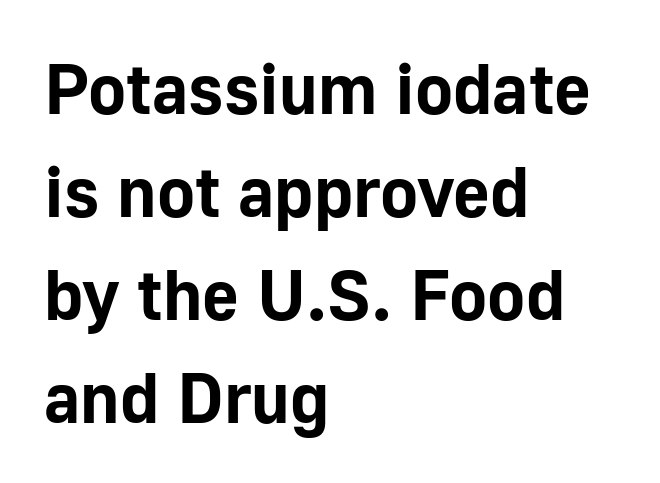
The face used here is proportionally spaced, like ordinary book or web type. The letterforms sit shoulder to shoulder at normal distance. The paragraph shown leans on its left margin. Designer's note — italics off, roman on. The space between consecutive lines is moderate. What weight is shown? A full bold with thick strokes.
